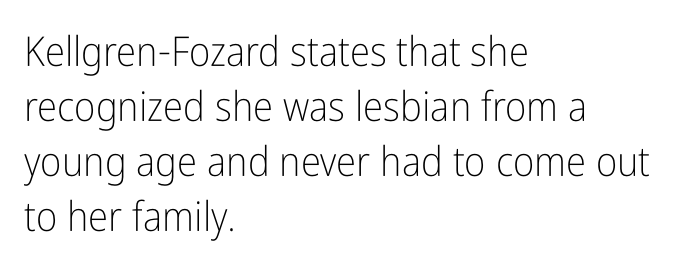
The passage shown is not underscored anywhere. A sans-serif font was chosen for this passage. Summary of vertical rhythm: regular, with standard interline spacing. The passage shown is typed in a proportional face where columns would drift.
